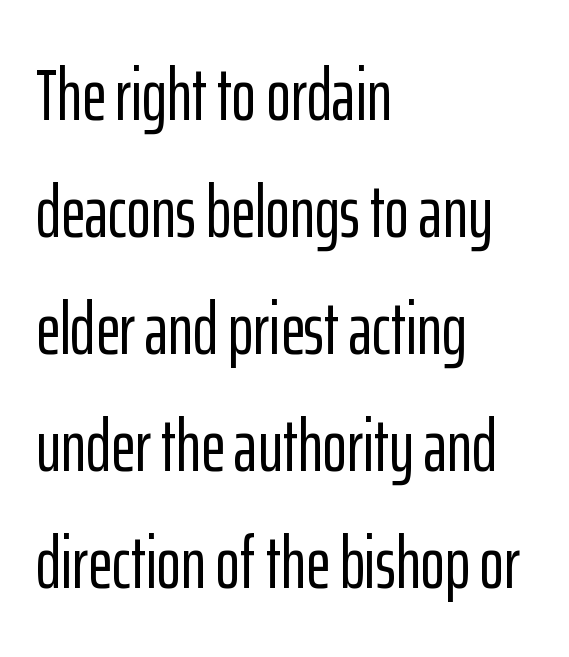
{"serif": "no", "italic": "no", "width": "condensed", "stroke_contrast": "low", "x_height": "medium", "monospaced": "no", "underline": "no", "align": "left", "line_spacing": "normal", "line_spacing_ratio": 1.58, "letter_spacing": "normal", "letter_spacing_em": 0.0, "glyph_px": 74}
